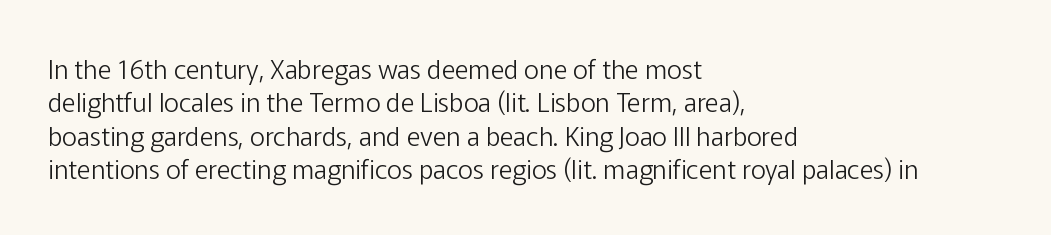
Q: Is the text bold? A: No.
Q: Is the text italic (slanted)? A: No, it is upright.
Q: Is the text underlined? A: No.
Q: How is the paragraph aligned? A: Left-aligned.
Q: Is the spacing between letters normal or unusually wide? A: Normal.
Q: Is the spacing between lines tight, normal or loose? A: Normal.
